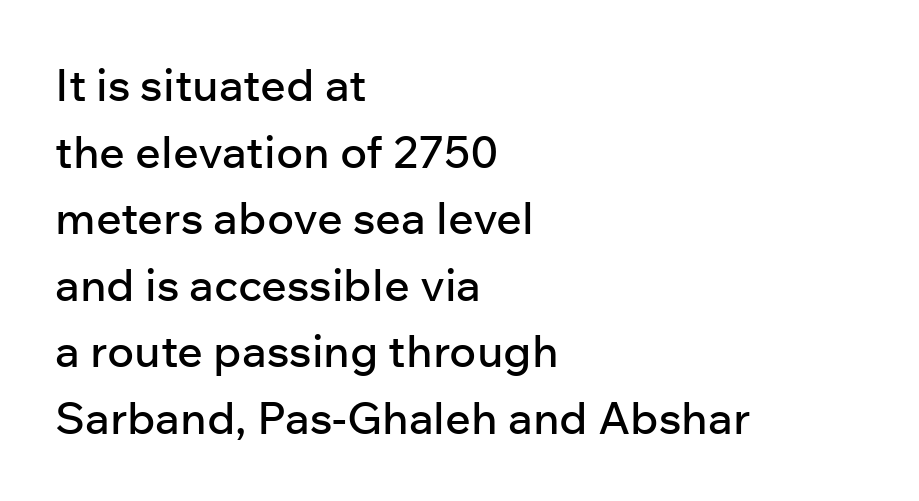
Q: Is the text italic (slanted)? A: No, it is upright.
Q: Is the typeface a serif or a sans-serif typeface? A: Sans-serif.
Q: Is the text underlined? A: No.
Q: How is the paragraph aligned? A: Left-aligned.
Q: Is the spacing between letters normal or unusually wide? A: Normal.
Q: Is the spacing between lines tight, normal or loose? A: Normal.
Q: Width (condensed, normal, or wide)? A: Normal.
Q: Stroke contrast? A: Low.
Q: x-height? A: Medium.
Q: Monospaced? A: No.
